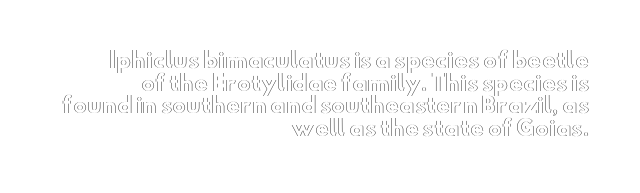
The image shows 21 px text type, upright; set right-aligned, tight line spacing (1.08x), normal letter spacing, not underlined.
